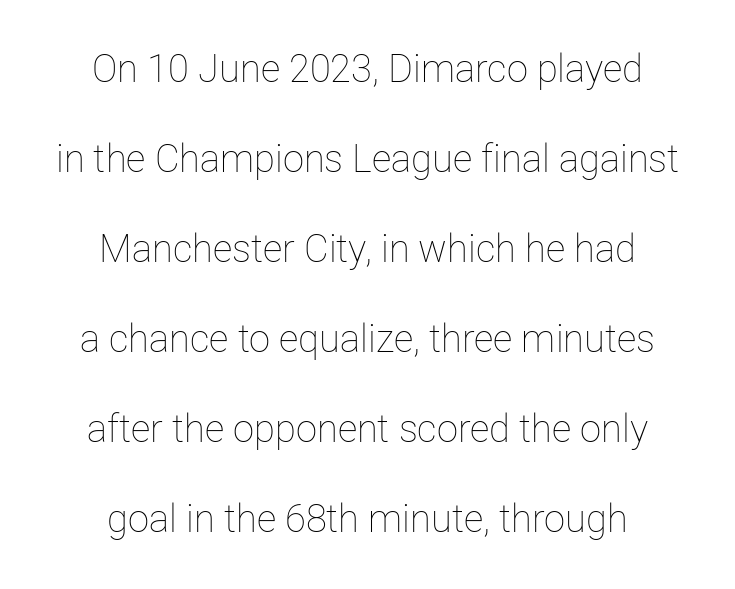
On a weight scale, this lands at 450 or below. Posture: upright roman. The space directly below the letters is spotless. No extra tracking has been applied to these lines. The compositor balanced each line on the midline.
